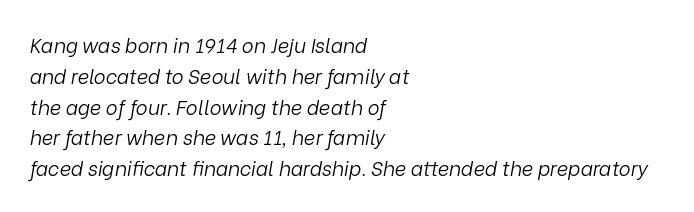
Q: Is the text bold? A: No.
Q: Is the text italic (slanted)? A: Yes, it leans right by about 9 degrees.
Q: Is the text underlined? A: No.
Q: How is the paragraph aligned? A: Left-aligned.
Q: Is the spacing between letters normal or unusually wide? A: Normal.
Q: Is the spacing between lines tight, normal or loose? A: Normal.
